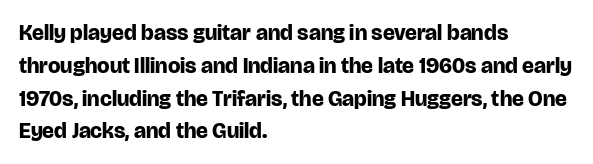
{"italic": "no", "bold": "yes", "underline": "no", "align": "left", "line_spacing": "normal", "line_spacing_ratio": 1.49, "letter_spacing": "normal", "letter_spacing_em": 0.0, "glyph_px": 22}
